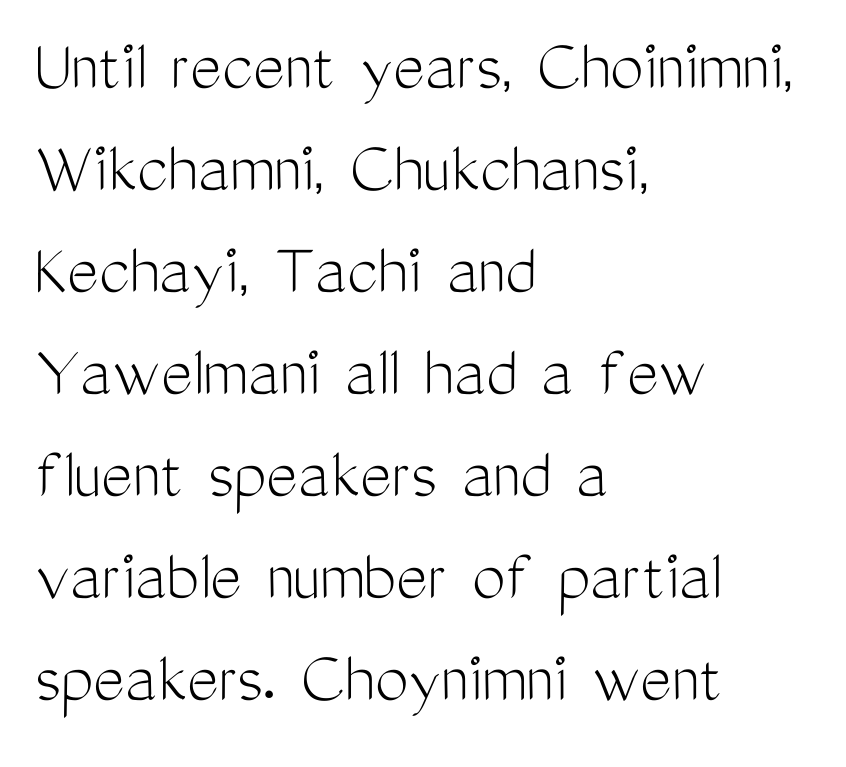
The image shows 75 px light, condensed sans-serif type, upright; set left-aligned, normal line spacing (1.36x), normal letter spacing, not underlined; medium stroke contrast and a medium x-height.
